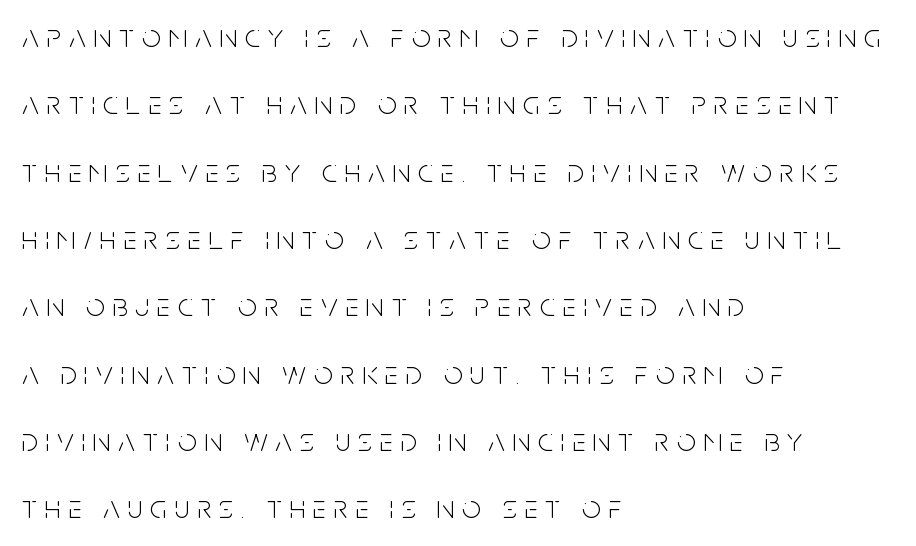
Horizontal alignment here is leftward, the default for most running prose. The axis of the letterforms is exactly vertical. Does extra space separate the letters? Yes, quite a lot of it. Here the designer chose a conventional face with non-uniform glyph widths. Honestly, the rows look like they've been pulled way apart. Each row of text sits above clean, open space.
